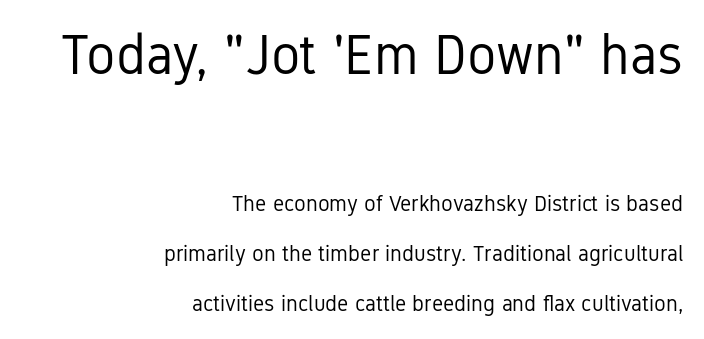
The typeface chosen for these lines omits serifs. This is not heavy type; no bold has been used. Do the characters align in a grid? No, the font is proportional. The leading is generous, giving the passage an open texture. Caption: upper text group enlarged, lower text group reduced. The text block is weighted toward the right margin, trailing off unevenly leftward.
